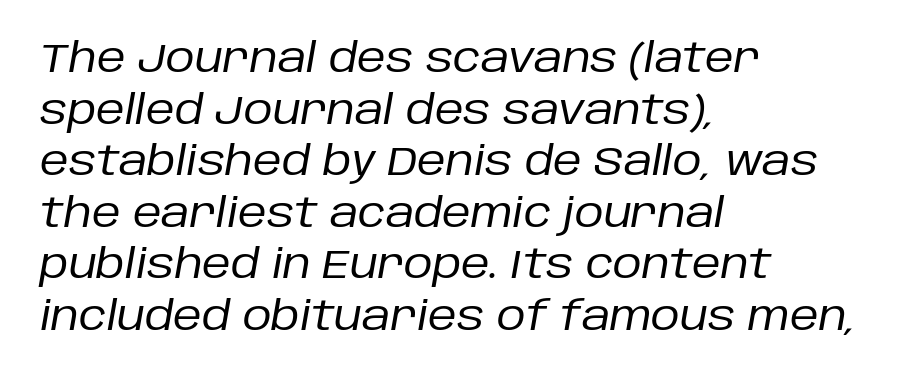
{"italic": "yes", "lean": "right", "slant_degrees": 10, "bold": "no", "weight": "regular", "width": "normal", "stroke_contrast": "low", "x_height": "large", "monospaced": "no", "underline": "no", "align": "left", "line_spacing": "normal", "line_spacing_ratio": 1.29, "letter_spacing": "normal", "letter_spacing_em": 0.0, "glyph_px": 40}
